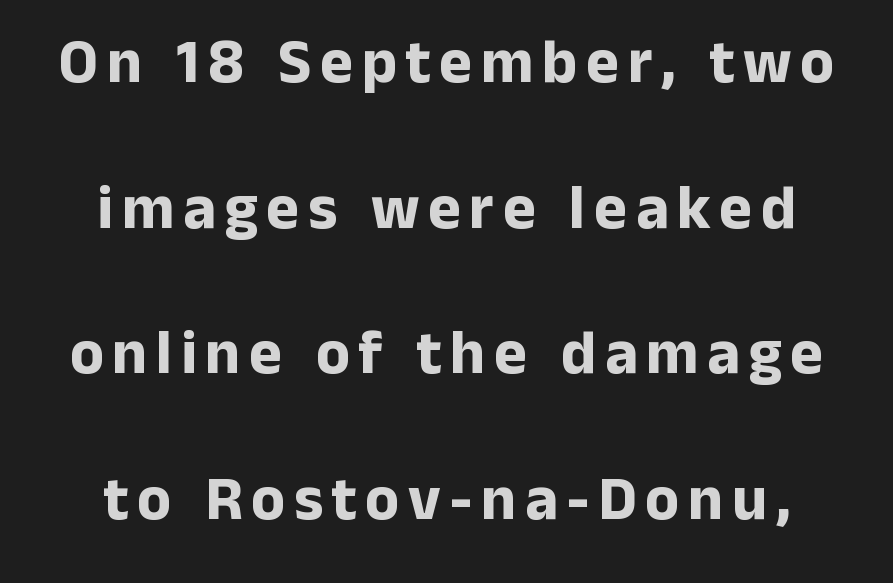
The rendering positions every line midway between the sides. Check under the words: just untouched page. The font's upright variant was chosen for this text. If you measured baseline to baseline, you'd find a long distance. Varying glyph widths throughout — classic text-font behaviour. The passage shown is emphatically bold.
